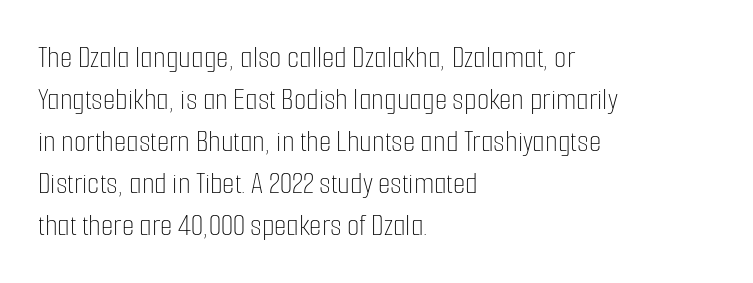
Q: Is the text bold? A: No.
Q: Is the text italic (slanted)? A: No, it is upright.
Q: Is the text underlined? A: No.
Q: How is the paragraph aligned? A: Left-aligned.
Q: Is the spacing between letters normal or unusually wide? A: Normal.
Q: Is the spacing between lines tight, normal or loose? A: Normal.
Q: Width (condensed, normal, or wide)? A: Condensed.
Q: Stroke contrast? A: Low.
Q: x-height? A: Medium.
Q: Monospaced? A: No.
